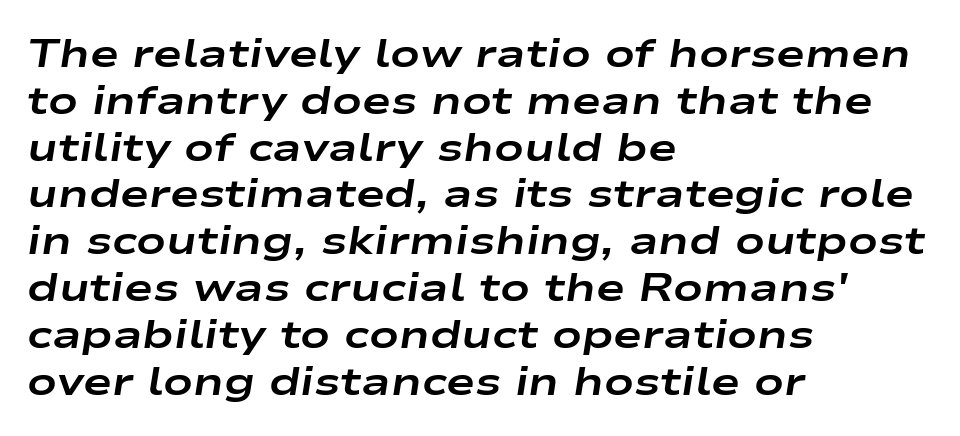
Q: Is the text bold? A: Yes.
Q: Is the text italic (slanted)? A: Yes, it leans right by about 9 degrees.
Q: Is the text underlined? A: No.
Q: How is the paragraph aligned? A: Left-aligned.
Q: Is the spacing between letters normal or unusually wide? A: Normal.
Q: Width (condensed, normal, or wide)? A: Wide.
Q: Stroke contrast? A: Low.
Q: x-height? A: Medium.
Q: Monospaced? A: No.
